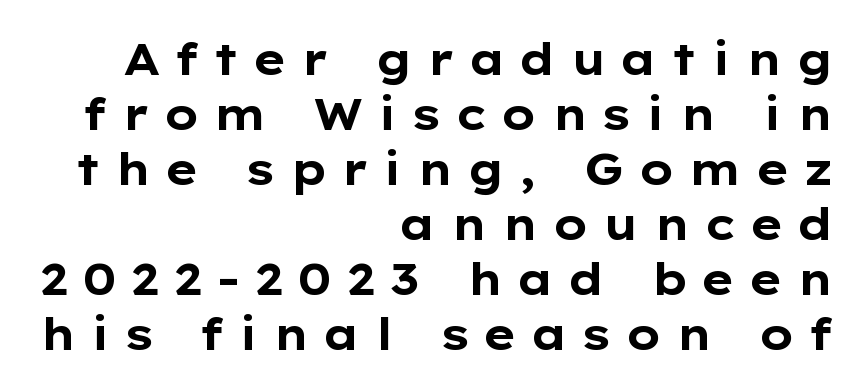
The image shows 44 px bold, wide sans-serif type, upright; set right-aligned, normal line spacing (1.25x), unusually wide letter spacing (+0.3 em), not underlined; low stroke contrast and a medium x-height.
